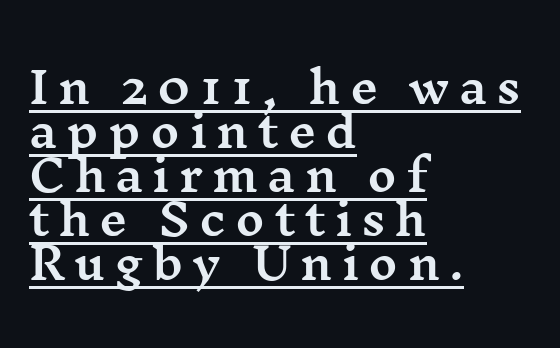
Display-style spreading of the glyphs; the letterfit is very open. Observe the serifs anchoring each vertical stroke in this sample. A baseline rule has been typeset under these characters. Is this a fixed-width face? No — the glyphs have proportional, varying widths. Compared with a centered layout, this one pins lines to the left instead. The leading is snug, giving the passage a crowded texture.
